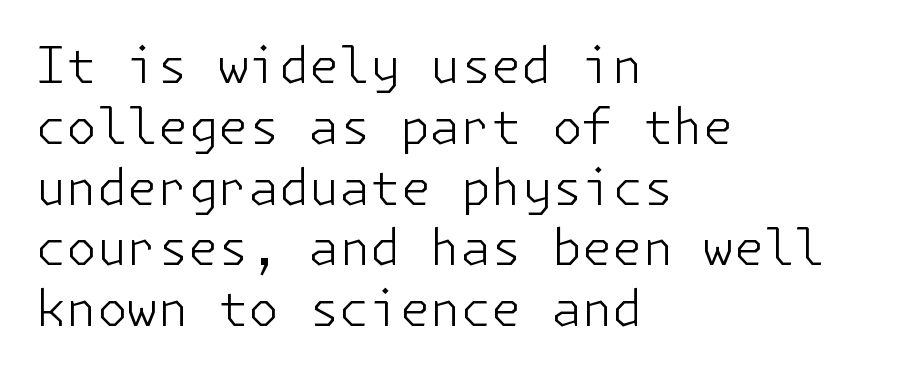
{"serif": "no", "italic": "no", "bold": "no", "weight": "light", "width": "normal", "stroke_contrast": "low", "x_height": "medium", "underline": "no", "align": "left", "line_spacing_ratio": 1.24, "letter_spacing": "normal", "letter_spacing_em": 0.0, "glyph_px": 49}
